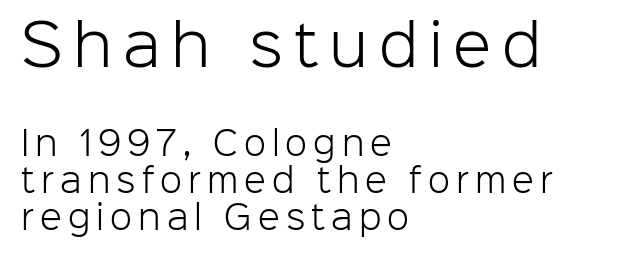
The passage is arranged the way most books set body copy — flush left. How would I describe the line gaps? Narrow and economical. On a weight scale, this lands at 450 or below. Looks like regular typesetting: each glyph gets only the width it needs. The rendering shrinks the type as you move from the upper chunk to the lower.
